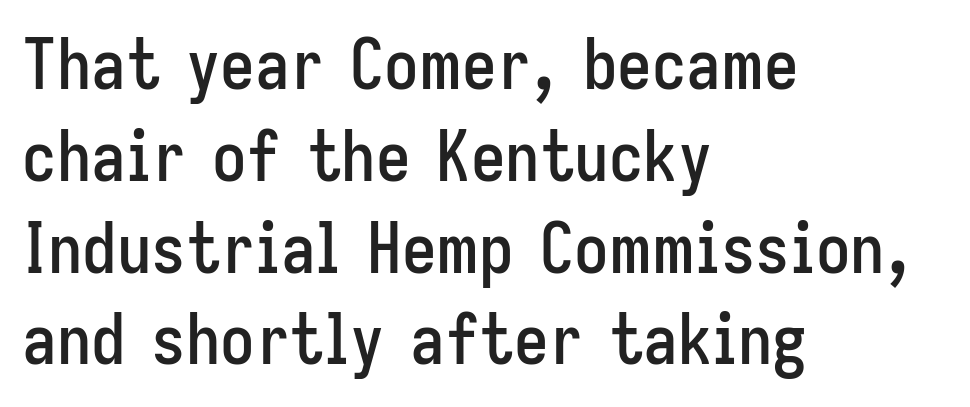
The image shows 69 px condensed sans-serif type, upright; set left-aligned, normal line spacing (1.33x), normal letter spacing, not underlined; low stroke contrast and a medium x-height.
